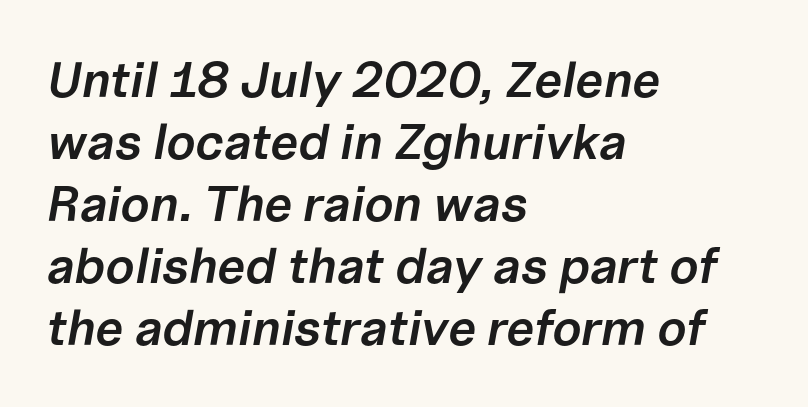
Q: Is the text bold? A: Semi-bold.
Q: Is the text italic (slanted)? A: Yes, it leans right by about 10 degrees.
Q: Is the text underlined? A: No.
Q: How is the paragraph aligned? A: Left-aligned.
Q: Is the spacing between letters normal or unusually wide? A: Normal.
Q: Width (condensed, normal, or wide)? A: Normal.
Q: Stroke contrast? A: Low.
Q: x-height? A: Medium.
Q: Monospaced? A: No.
